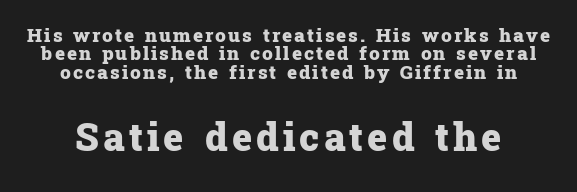
Q: Is the text bold? A: Yes.
Q: Is the text italic (slanted)? A: No, it is upright.
Q: Is the typeface a serif or a sans-serif typeface? A: Serif.
Q: Is the text underlined? A: No.
Q: How is the paragraph aligned? A: Centered.
Q: Is the spacing between lines tight, normal or loose? A: Tight.
Q: Which block of text is set in a larger size, the first (top) or the second (bottom)? A: The second (bottom) one.
Q: Width (condensed, normal, or wide)? A: Normal.
Q: Stroke contrast? A: Low.
Q: x-height? A: Medium.
Q: Monospaced? A: No.
